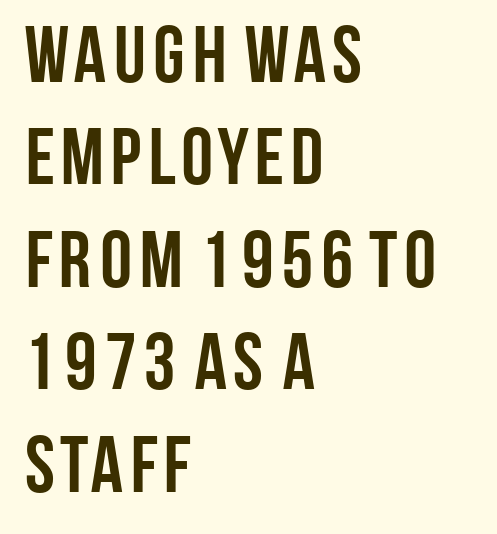
The image shows 80 px semibold, condensed sans-serif type, upright; set left-aligned, normal line spacing (1.28x), normal letter spacing, not underlined; low stroke contrast and a large x-height.
